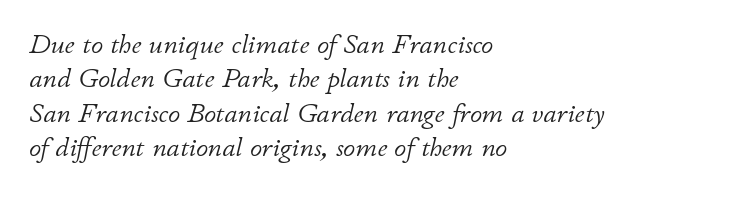
Q: Is the text bold? A: No.
Q: Is the text italic (slanted)? A: Yes, it leans right by about 11 degrees.
Q: Is the text underlined? A: No.
Q: How is the paragraph aligned? A: Left-aligned.
Q: Is the spacing between letters normal or unusually wide? A: Normal.
Q: Is the spacing between lines tight, normal or loose? A: Normal.
